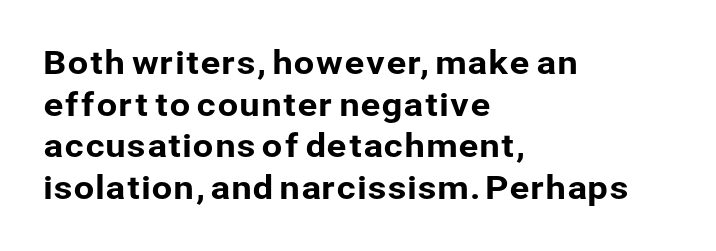
What's the leading like? Ordinary, nothing unusual. Caption: multi-line text, flush left, ragged right. This is sans-serif lettering, the kind often seen on screens and signage. This sample has the flowing, uneven cadence of proportional lettering. This sample uses an upright cut, with every glyph sitting square on the baseline. Inter-character spacing is left at the font's built-in metrics.
